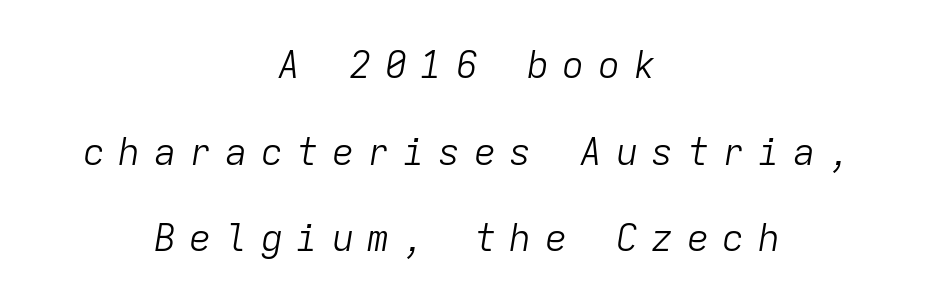
{"italic": "yes", "lean": "right", "slant_degrees": 9, "bold": "no", "weight": "light", "width": "normal", "stroke_contrast": "low", "x_height": "medium", "monospaced": "yes", "underline": "no", "align": "center", "line_spacing": "loose", "line_spacing_ratio": 2.34, "letter_spacing": "wide", "letter_spacing_em": 0.36, "glyph_px": 37}
